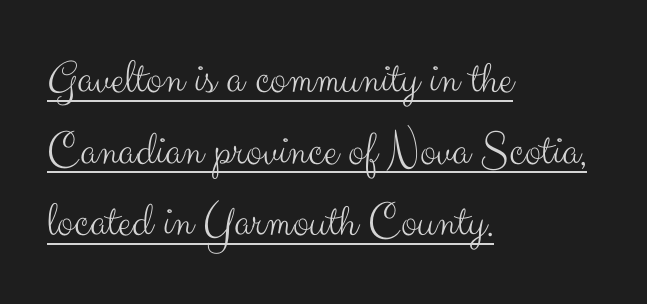
The passage shown is typed in a proportional face where columns would drift. The cut favours lightness, reaching ordinary text weight at its darkest. The paragraph shown leans on its left margin. Grotesque or geometric, the face here clearly has no serifs. Emphasis is given by a line drawn under the lettering. If you measured baseline to baseline, you'd find a middling distance.
